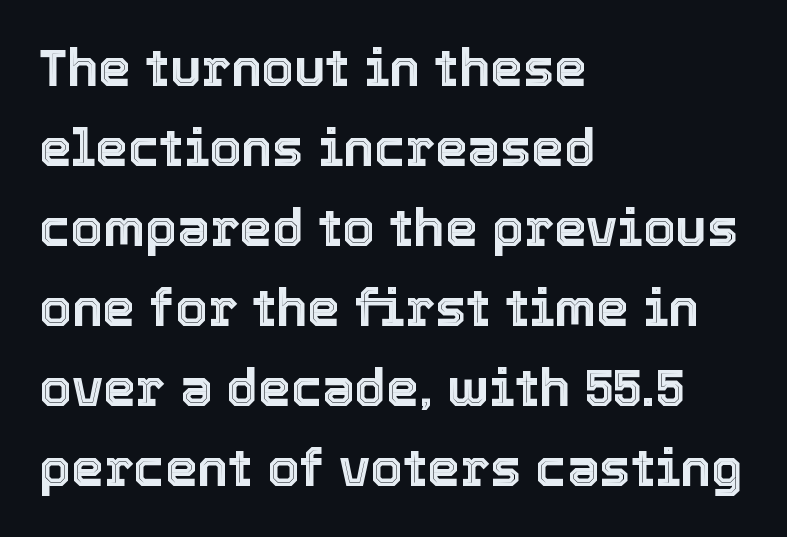
The image shows 52 px text type, upright; set left-aligned, normal line spacing (1.54x), normal letter spacing, not underlined; a medium x-height.
